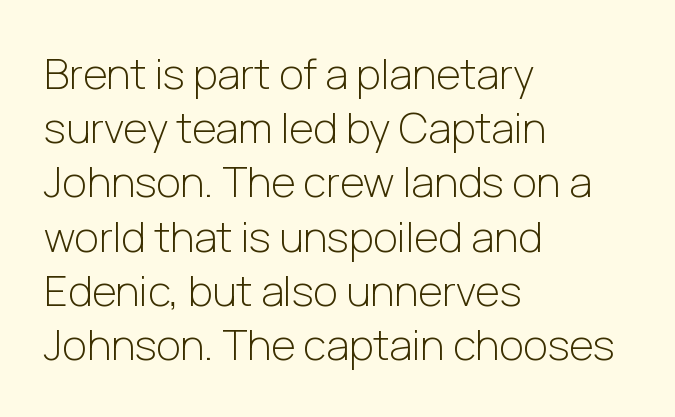
The image shows 42 px light sans-serif type, upright; set left-aligned, normal line spacing (1.29x), normal letter spacing, not underlined; low stroke contrast and a medium x-height.
